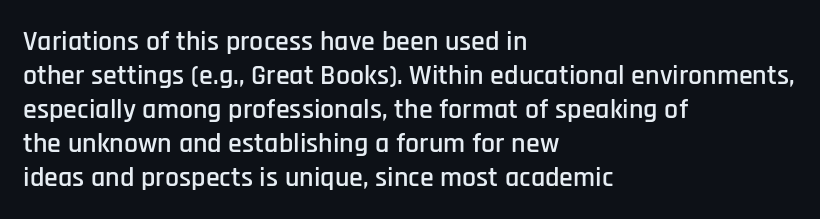
The image shows 28 px condensed sans-serif type, upright; set left-aligned, line spacing 1.21x, normal letter spacing, not underlined; low stroke contrast and a large x-height.
